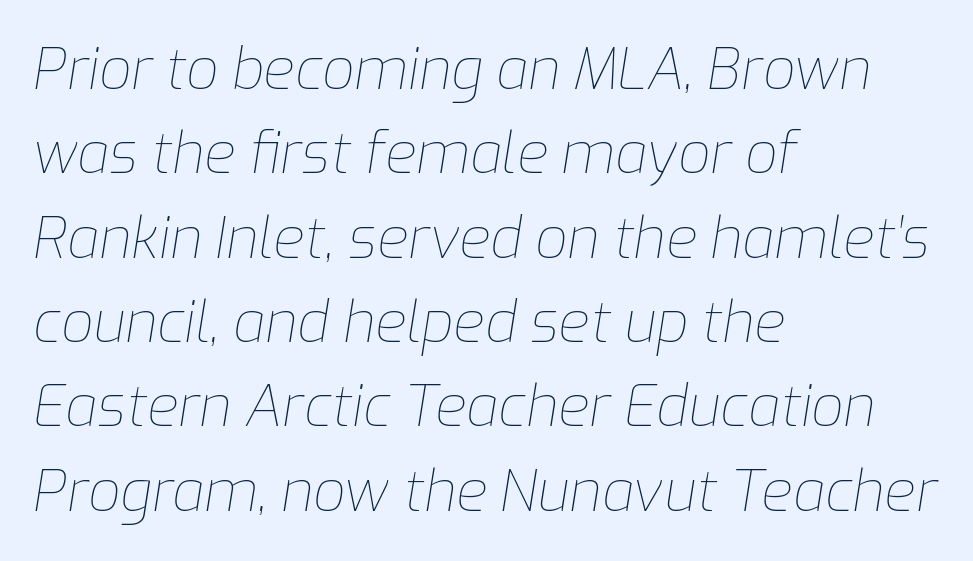
The image shows 57 px thin type, italic (leaning right); set left-aligned, normal line spacing (1.48x), normal letter spacing, not underlined; low stroke contrast and a medium x-height.
